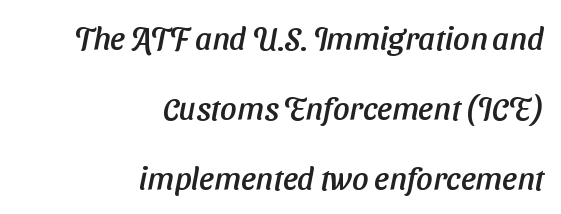
Q: Is the typeface a serif or a sans-serif typeface? A: Sans-serif.
Q: Is the text underlined? A: No.
Q: How is the paragraph aligned? A: Right-aligned.
Q: Is the spacing between letters normal or unusually wide? A: Normal.
Q: Is the spacing between lines tight, normal or loose? A: Loose.
Q: Width (condensed, normal, or wide)? A: Normal.
Q: Stroke contrast? A: Low.
Q: x-height? A: Medium.
Q: Monospaced? A: No.
